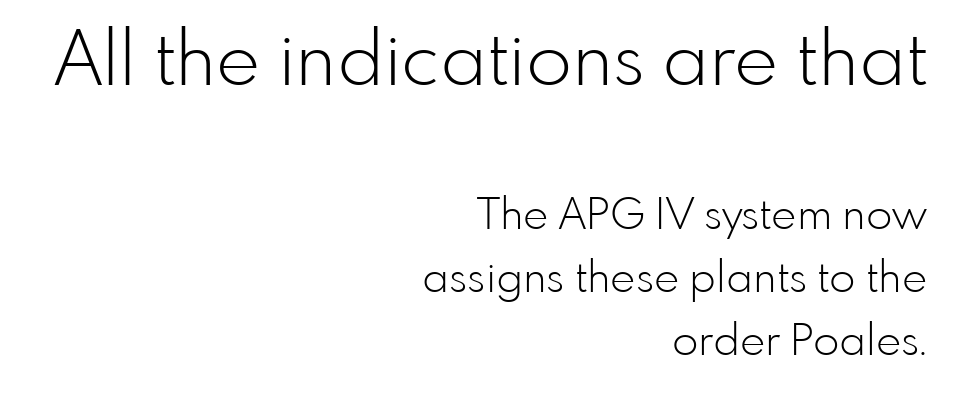
The image shows 75 px light sans-serif type, upright; set right-aligned, normal line spacing (1.46x), normal letter spacing, not underlined; the first (top) block is 1.74x larger; low stroke contrast and a small x-height.
